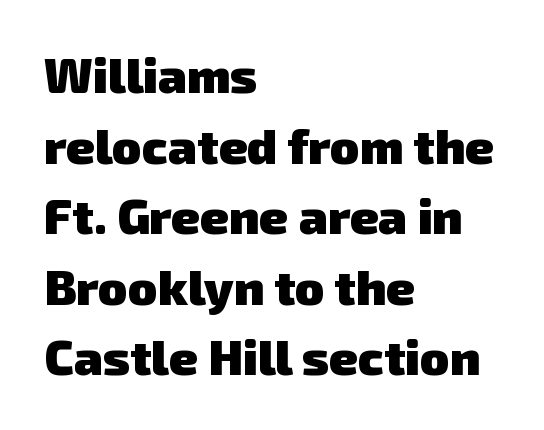
The image shows 49 px heavy sans-serif type; set left-aligned, normal line spacing (1.44x), normal letter spacing, not underlined; low stroke contrast and a medium x-height.
